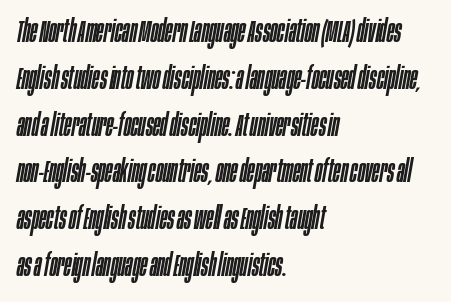
The image shows 31 px condensed type, italic (leaning right); set left-aligned, normal line spacing (1.51x), normal letter spacing, not underlined; low stroke contrast and a large x-height.
